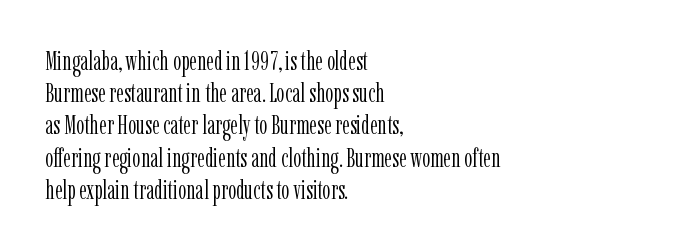
Q: Is the text bold? A: No.
Q: Is the text italic (slanted)? A: No, it is upright.
Q: Is the text underlined? A: No.
Q: How is the paragraph aligned? A: Left-aligned.
Q: Is the spacing between letters normal or unusually wide? A: Normal.
